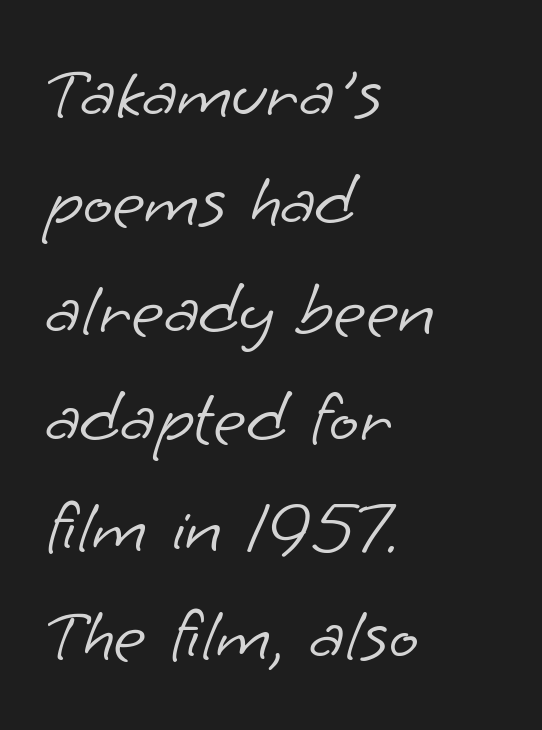
Q: Is the text bold? A: No.
Q: Is the typeface a serif or a sans-serif typeface? A: Sans-serif.
Q: Is the text underlined? A: No.
Q: How is the paragraph aligned? A: Left-aligned.
Q: Is the spacing between letters normal or unusually wide? A: Normal.
Q: Is the spacing between lines tight, normal or loose? A: Normal.
Q: Width (condensed, normal, or wide)? A: Normal.
Q: Stroke contrast? A: Low.
Q: x-height? A: Small.
Q: Monospaced? A: No.
